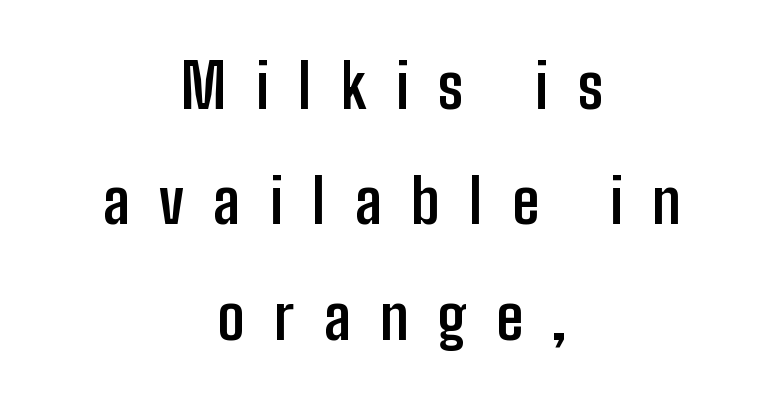
{"serif": "no", "italic": "no", "bold": "yes", "weight": "semibold", "width": "condensed", "stroke_contrast": "low", "x_height": "medium", "monospaced": "no", "underline": "no", "align": "center", "line_spacing_ratio": 1.89, "letter_spacing": "wide", "letter_spacing_em": 0.48, "glyph_px": 61}
